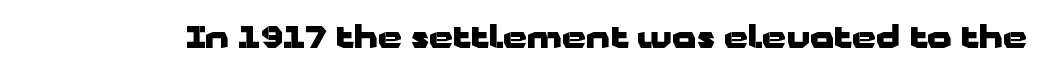
{"serif": "no", "italic": "no", "bold": "yes", "weight": "heavy", "width": "wide", "stroke_contrast": "low", "x_height": "medium", "monospaced": "no", "underline": "no", "letter_spacing": "normal", "letter_spacing_em": 0.0, "glyph_px": 31}
